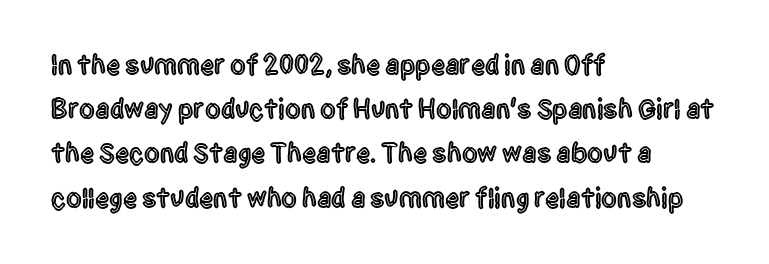
{"serif": "no", "italic": "no", "width": "condensed", "x_height": "large", "monospaced": "no", "underline": "no", "align": "left", "line_spacing": "normal", "line_spacing_ratio": 1.58, "letter_spacing": "normal", "letter_spacing_em": 0.0, "glyph_px": 28}
